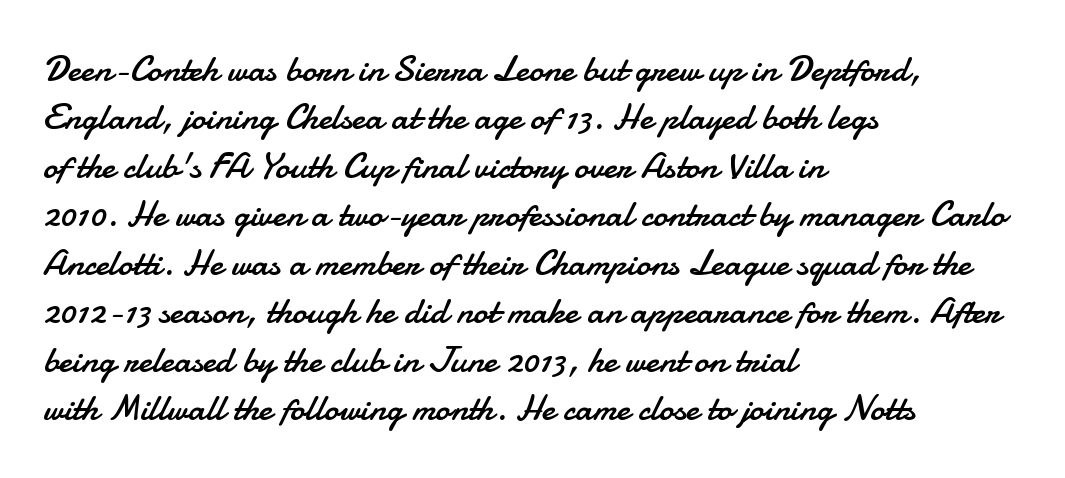
If you measured baseline to baseline, you'd find a middling distance. The passage is arranged the way most books set body copy — flush left. Letters rest on an invisible, unmarked baseline. Here the designer chose a conventional face with non-uniform glyph widths. The glyphs in this specimen are sans serif.
